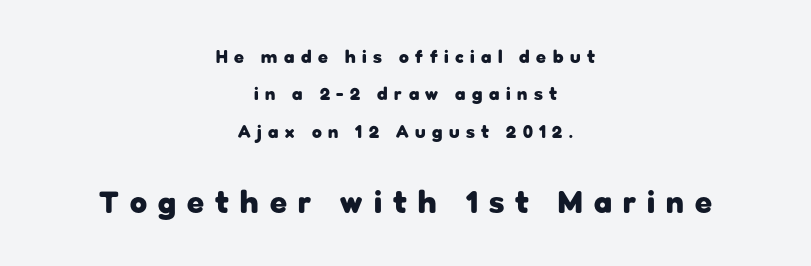
{"serif": "no", "italic": "no", "bold": "yes", "weight": "heavy", "width": "normal", "stroke_contrast": "low", "x_height": "medium", "monospaced": "no", "underline": "no", "align": "center", "line_spacing": "loose", "line_spacing_ratio": 2.07, "letter_spacing": "wide", "letter_spacing_em": 0.36, "larger_block": "second", "size_ratio": 1.72, "glyph_px": 31}
